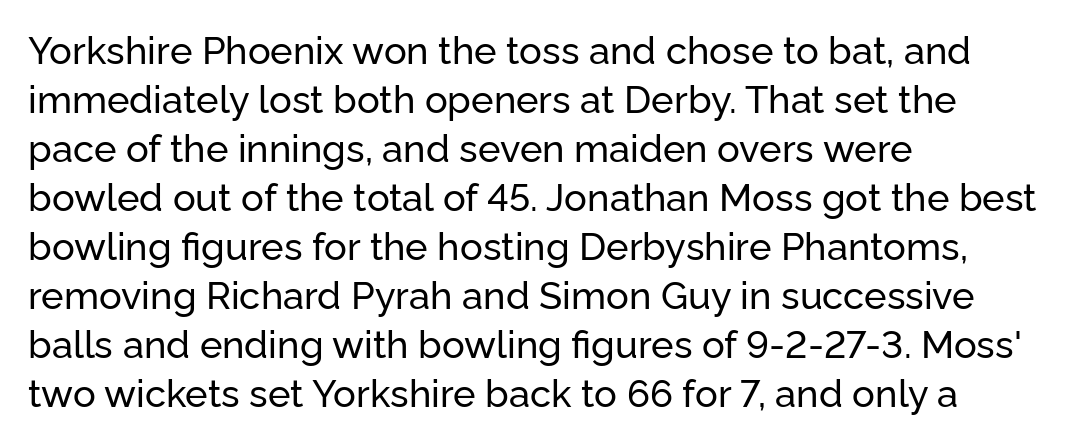
The image shows 38 px sans-serif type, upright; set left-aligned, normal line spacing (1.29x), normal letter spacing, not underlined; low stroke contrast and a medium x-height.
